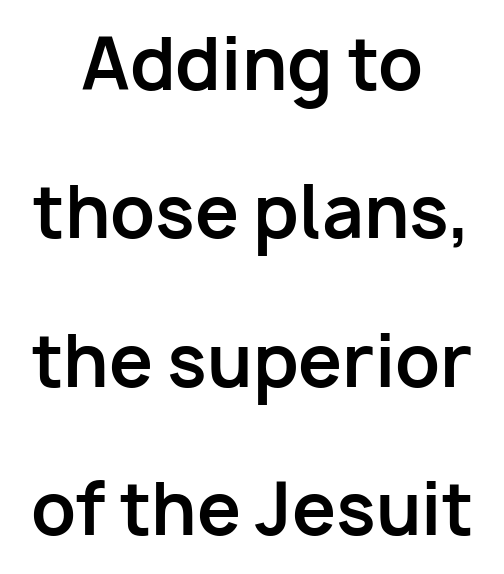
The image shows 70 px bold sans-serif type, upright; set centered, loose line spacing (2.12x), normal letter spacing, not underlined; low stroke contrast and a medium x-height.
